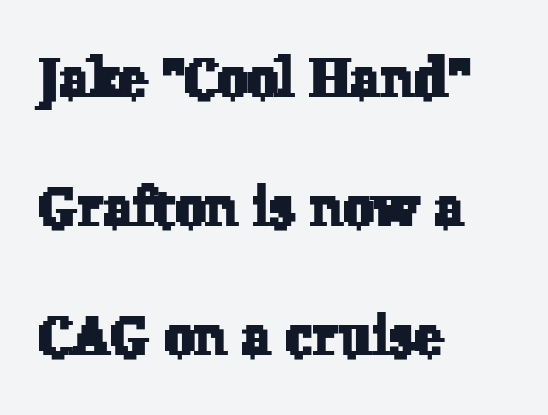
Q: Is the typeface a serif or a sans-serif typeface? A: Serif.
Q: Is the text underlined? A: No.
Q: How is the paragraph aligned? A: Left-aligned.
Q: Is the spacing between letters normal or unusually wide? A: Normal.
Q: Is the spacing between lines tight, normal or loose? A: Loose.
Q: Width (condensed, normal, or wide)? A: Normal.
Q: Stroke contrast? A: Low.
Q: x-height? A: Medium.
Q: Monospaced? A: No.
